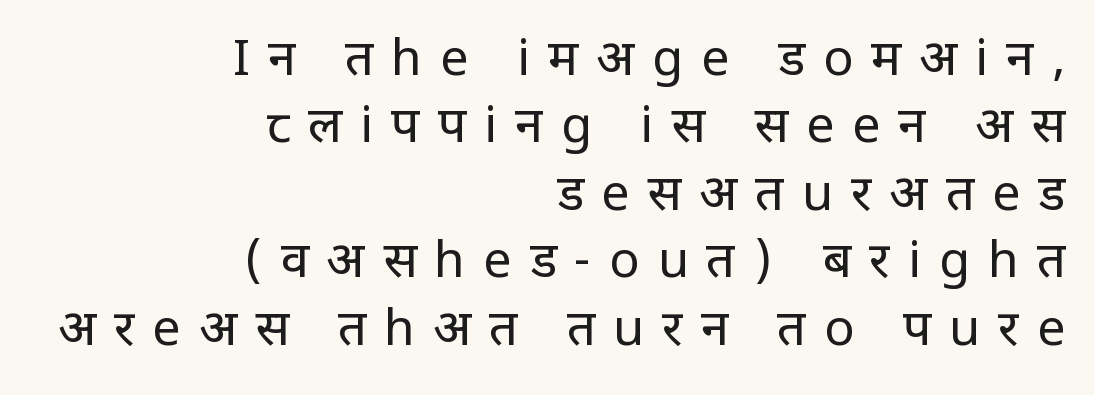
The image shows 50 px regular-weight, condensed sans-serif type, upright; set right-aligned, normal line spacing (1.35x), unusually wide letter spacing (+0.36 em), not underlined; low stroke contrast and a large x-height.
